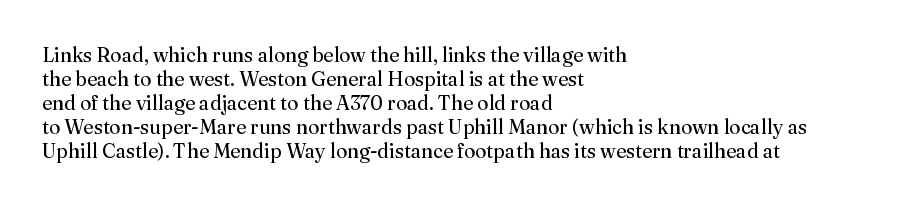
Descenders are the only things crossing below the line. Letters have the restrained weight of plain body copy at most. Where is the straight margin? On the left. Between one letter and the next there's only the usual sliver of space.
